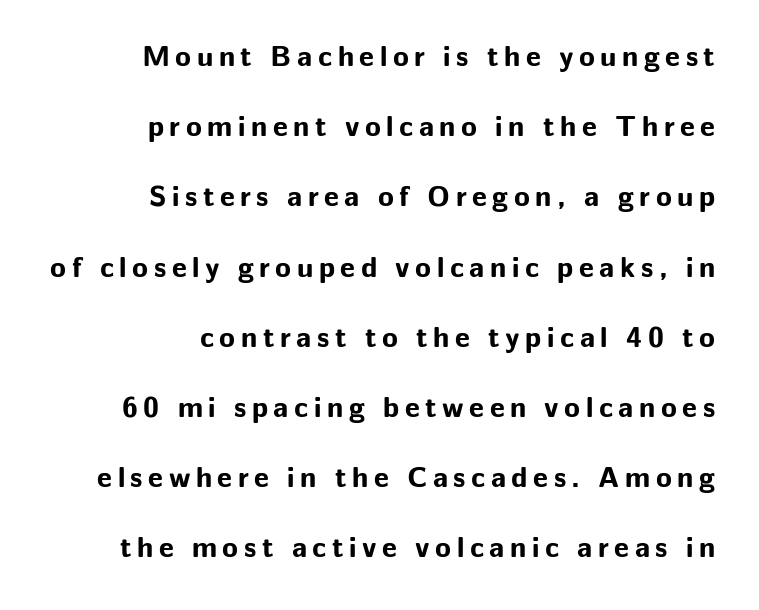
Q: Is the text bold? A: Yes.
Q: Is the text italic (slanted)? A: No, it is upright.
Q: Is the typeface a serif or a sans-serif typeface? A: Sans-serif.
Q: Is the text underlined? A: No.
Q: How is the paragraph aligned? A: Right-aligned.
Q: Is the spacing between lines tight, normal or loose? A: Loose.
Q: Width (condensed, normal, or wide)? A: Normal.
Q: Stroke contrast? A: Low.
Q: x-height? A: Medium.
Q: Monospaced? A: No.
